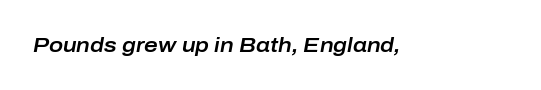
The image shows 21 px text type, italic (leaning right); set normal letter spacing, not underlined.
